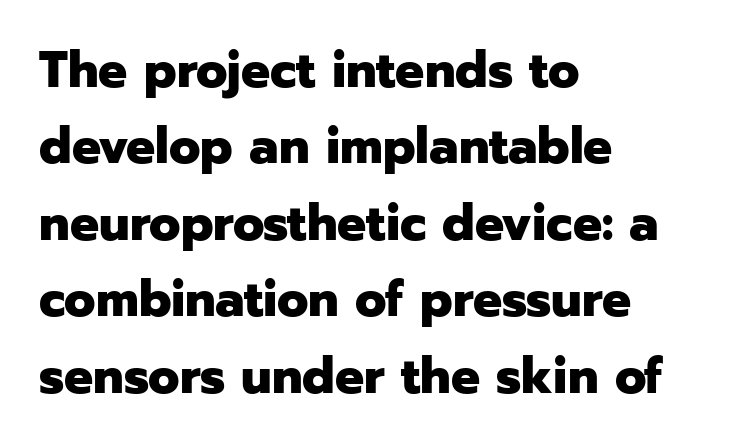
{"serif": "no", "italic": "no", "bold": "yes", "weight": "heavy", "width": "normal", "stroke_contrast": "low", "x_height": "medium", "monospaced": "no", "underline": "no", "align": "left", "line_spacing": "normal", "line_spacing_ratio": 1.5, "letter_spacing": "normal", "letter_spacing_em": 0.0, "glyph_px": 51}
